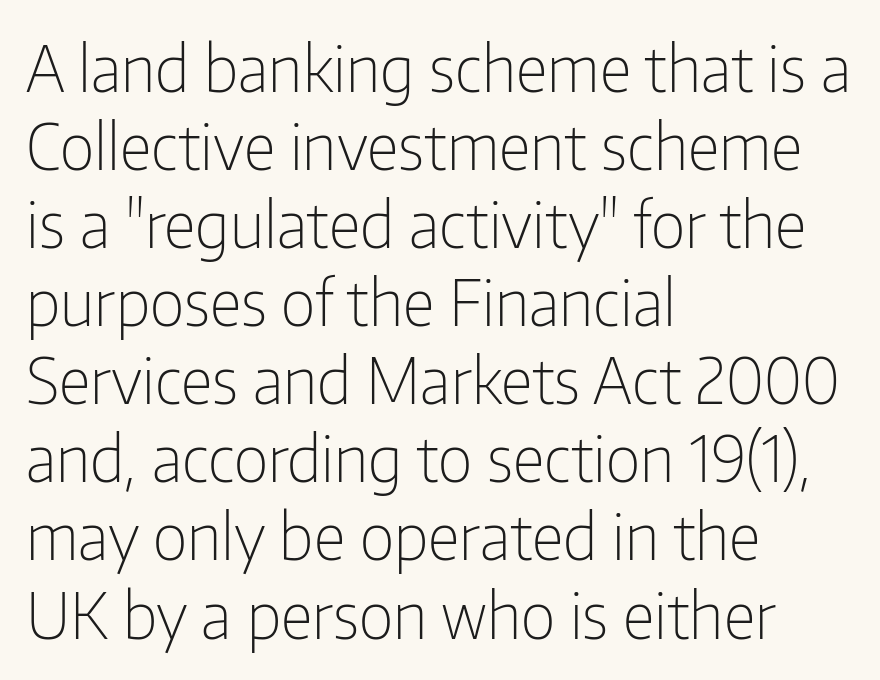
{"serif": "no", "italic": "no", "bold": "no", "weight": "light", "width": "condensed", "stroke_contrast": "low", "x_height": "medium", "monospaced": "no", "underline": "no", "align": "left", "line_spacing_ratio": 1.22, "letter_spacing": "normal", "letter_spacing_em": 0.0, "glyph_px": 64}
